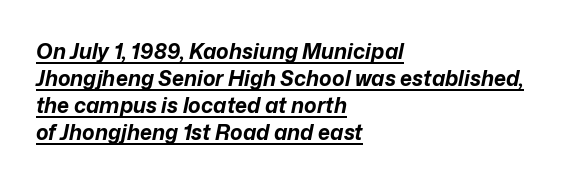
The image shows 21 px bold type, italic (leaning right); set left-aligned, normal line spacing (1.29x), normal letter spacing, underlined.
